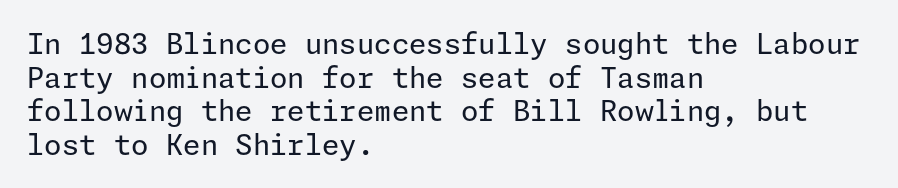
The image shows 28 px regular-weight sans-serif type, upright; set left-aligned, line spacing 1.2x, normal letter spacing, not underlined; low stroke contrast and a medium x-height.
